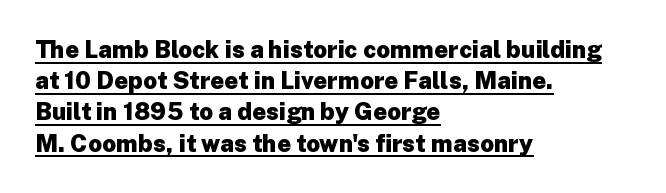
Q: Is the text bold? A: Yes.
Q: Is the text italic (slanted)? A: No, it is upright.
Q: Is the text underlined? A: Yes.
Q: How is the paragraph aligned? A: Left-aligned.
Q: Is the spacing between letters normal or unusually wide? A: Normal.
Q: Is the spacing between lines tight, normal or loose? A: Normal.
